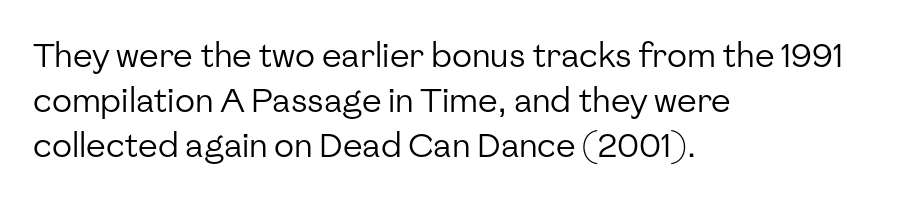
Default kerning and tracking; the words read as compact shapes. Each letter's strokes conclude bluntly, with no projecting serifs. The face used here is proportionally spaced, like ordinary book or web type. If you drew a ruler down the left edge, every line would touch it.
